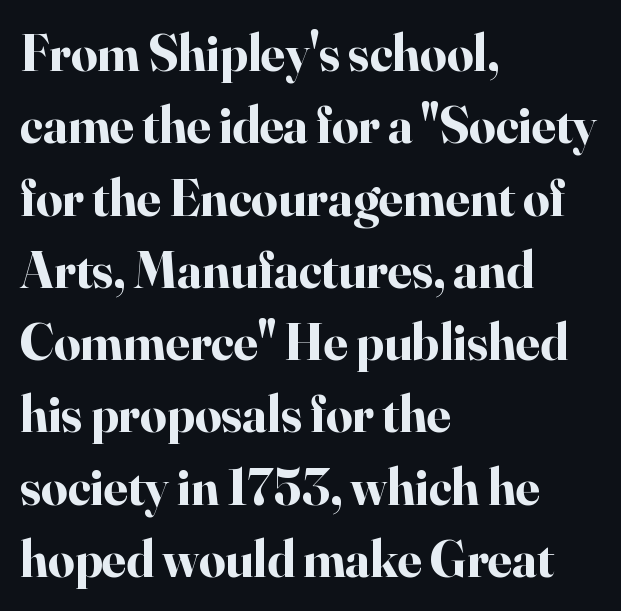
Q: Is the text bold? A: Yes.
Q: Is the text italic (slanted)? A: No, it is upright.
Q: Is the typeface a serif or a sans-serif typeface? A: Serif.
Q: Is the text underlined? A: No.
Q: How is the paragraph aligned? A: Left-aligned.
Q: Is the spacing between letters normal or unusually wide? A: Normal.
Q: Is the spacing between lines tight, normal or loose? A: Normal.
Q: Width (condensed, normal, or wide)? A: Normal.
Q: Stroke contrast? A: High.
Q: x-height? A: Small.
Q: Monospaced? A: No.
